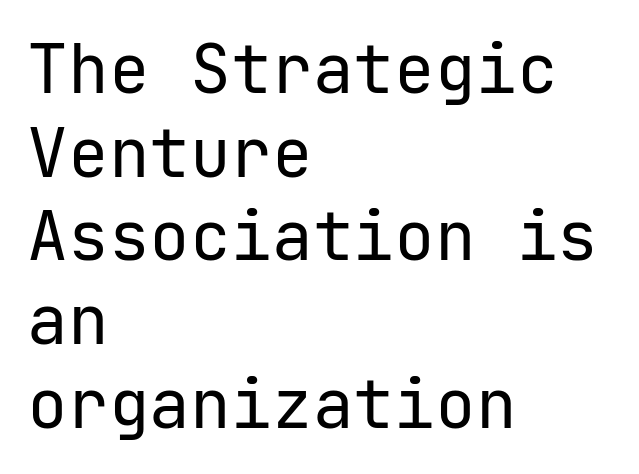
The image shows 68 px regular-weight sans-serif type, upright, monospaced; set left-aligned, line spacing 1.23x, normal letter spacing, not underlined; low stroke contrast and a medium x-height.
